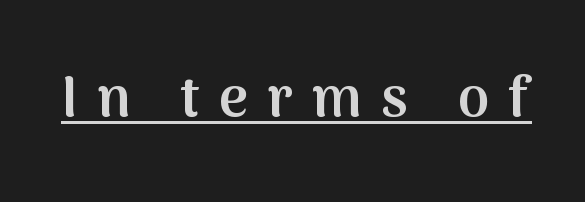
The image shows 57 px semibold sans-serif type, upright; set unusually wide letter spacing (+0.33 em), underlined; medium stroke contrast and a medium x-height.
